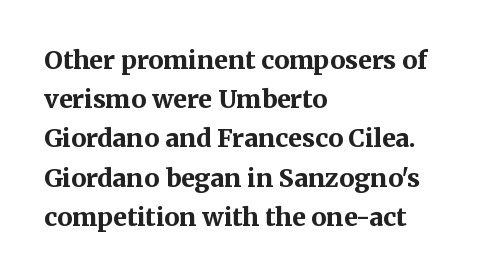
There is no visible air inserted between adjacent glyphs. This sample is left-justified, so line endings fall wherever the words run out. Normally led — the rows are evenly, conventionally spaced. The lettering holds an erect, upright posture throughout.
